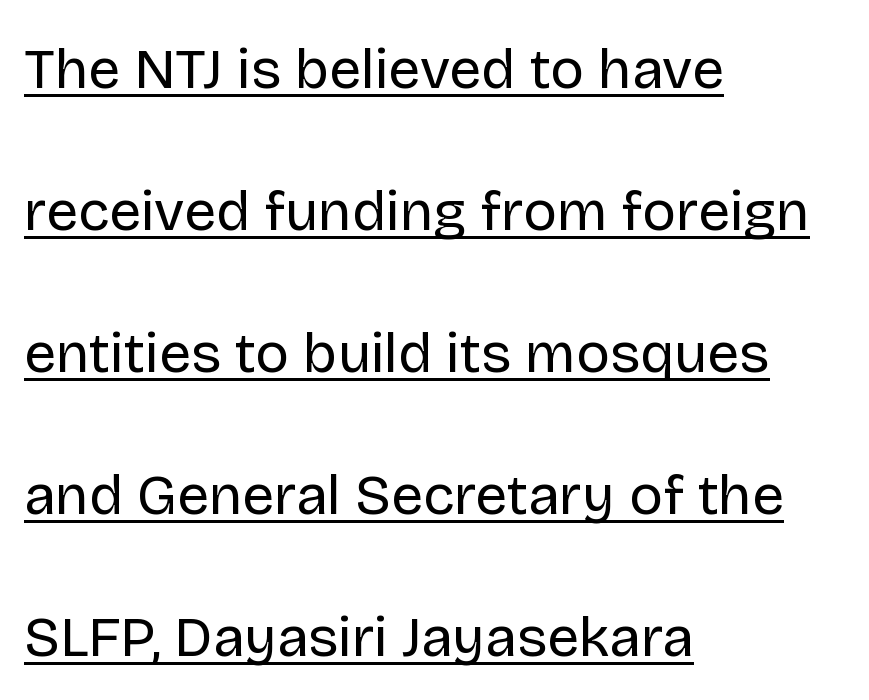
The image shows 57 px regular-weight sans-serif type, upright; set left-aligned, loose line spacing (2.49x), normal letter spacing, underlined; low stroke contrast and a large x-height.
